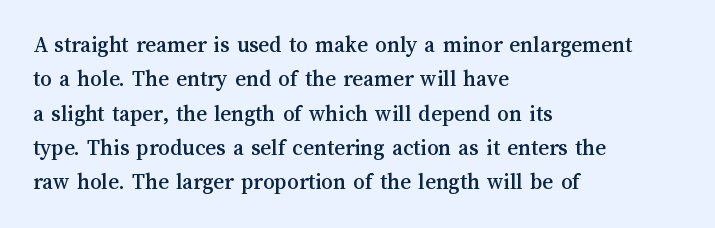
Q: Is the text italic (slanted)? A: No, it is upright.
Q: Is the text underlined? A: No.
Q: How is the paragraph aligned? A: Left-aligned.
Q: Is the spacing between letters normal or unusually wide? A: Normal.
Q: Is the spacing between lines tight, normal or loose? A: Normal.
